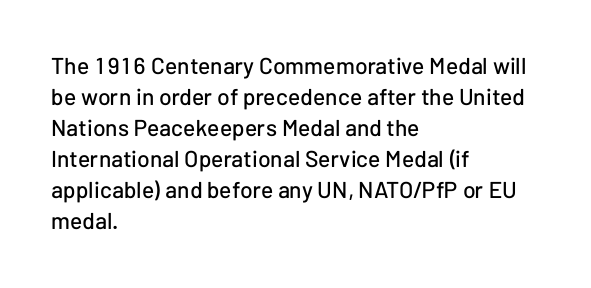
{"italic": "no", "underline": "no", "align": "left", "line_spacing": "normal", "line_spacing_ratio": 1.35, "letter_spacing": "normal", "letter_spacing_em": 0.0, "glyph_px": 23}
